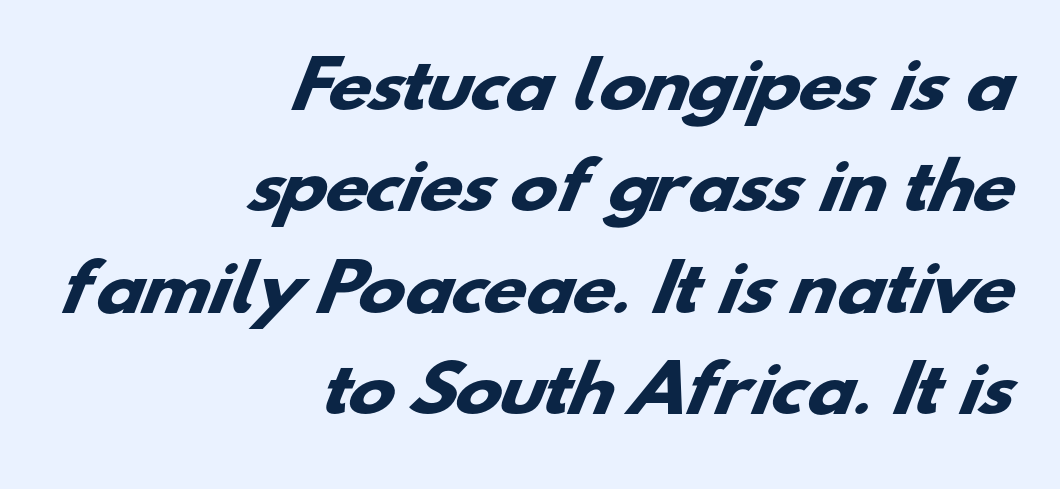
{"serif": "no", "bold": "yes", "weight": "heavy", "width": "wide", "stroke_contrast": "low", "x_height": "small", "monospaced": "no", "underline": "no", "align": "right", "line_spacing": "normal", "line_spacing_ratio": 1.61, "letter_spacing": "normal", "letter_spacing_em": 0.0, "glyph_px": 63}
